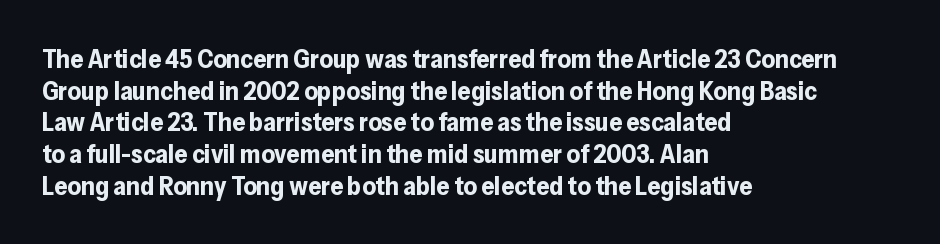
I'd describe the lettering as bold — thick and assertive. Words appear dense and cohesive because spacing is normal. Reading down the block, your eye returns to a fixed left position each line. The lettering holds an erect, upright posture throughout. Descender tails drop into unmarked territory.
